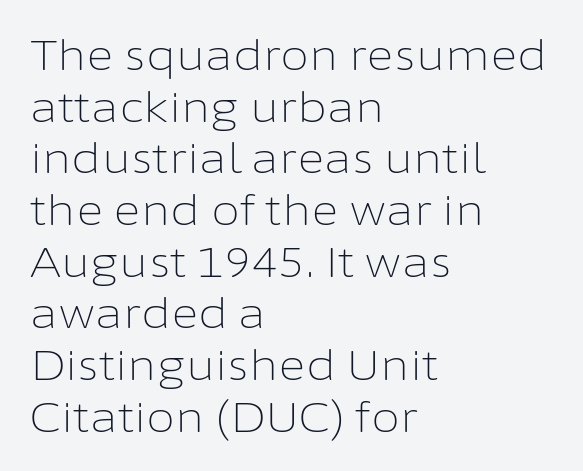
The image shows 42 px light sans-serif type, upright; set left-aligned, line spacing 1.23x, normal letter spacing, not underlined; low stroke contrast and a medium x-height.
